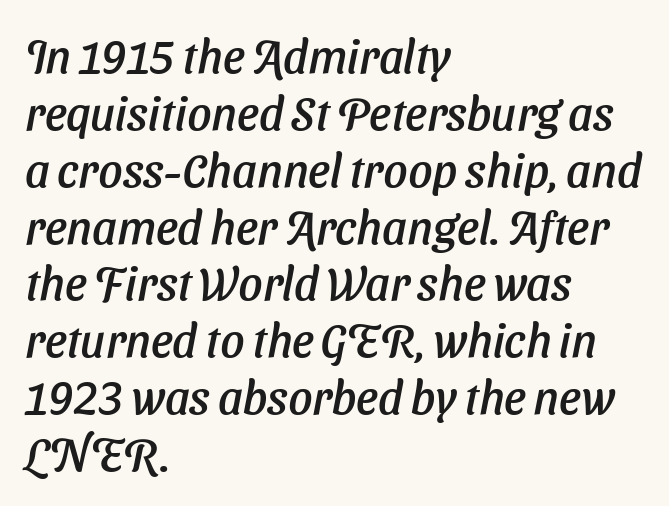
Italic? Definitely — the glyphs are oblique. Inter-character spacing is left at the font's built-in metrics. These lines are rendered in a variable-pitch font. Casual observation: everything's shoved over to the left.
